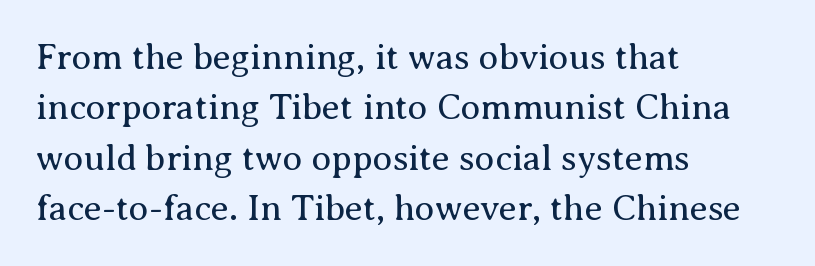
Q: Is the text bold? A: No.
Q: Is the text italic (slanted)? A: No, it is upright.
Q: Is the typeface a serif or a sans-serif typeface? A: Serif.
Q: Is the text underlined? A: No.
Q: How is the paragraph aligned? A: Left-aligned.
Q: Is the spacing between letters normal or unusually wide? A: Normal.
Q: Is the spacing between lines tight, normal or loose? A: Normal.
Q: Width (condensed, normal, or wide)? A: Normal.
Q: Stroke contrast? A: Medium.
Q: x-height? A: Medium.
Q: Monospaced? A: No.
